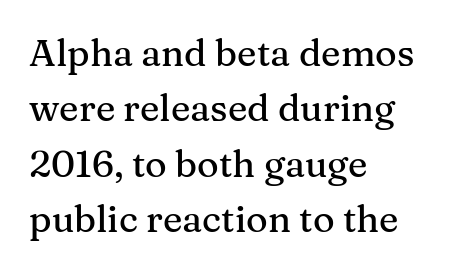
Classification — serif. Is there much room between lines? A standard amount, neither cramped nor airy. Unmarked baselines from the first word to the last. Left-aligned paragraph, ragged on the right. You could call the tracking neutral — neither tight nor loose. The type sits square on the baseline with zero lean.
